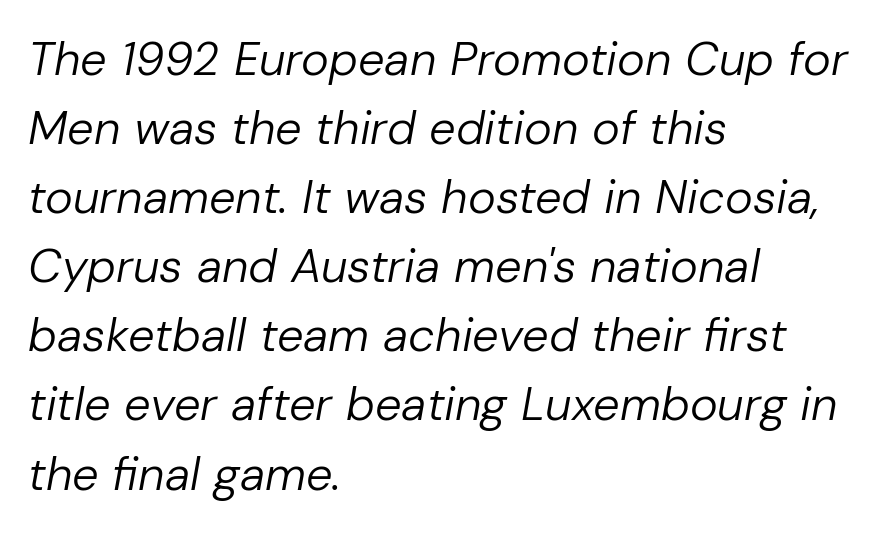
Q: Is the text bold? A: No.
Q: Is the text italic (slanted)? A: Yes, it leans right by about 10 degrees.
Q: Is the text underlined? A: No.
Q: How is the paragraph aligned? A: Left-aligned.
Q: Is the spacing between letters normal or unusually wide? A: Normal.
Q: Is the spacing between lines tight, normal or loose? A: Normal.
Q: Width (condensed, normal, or wide)? A: Normal.
Q: Stroke contrast? A: Low.
Q: x-height? A: Medium.
Q: Monospaced? A: No.
